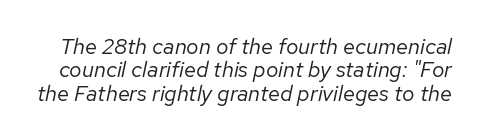
{"italic": "yes", "lean": "right", "slant_degrees": 12, "bold": "no", "underline": "no", "line_spacing": "tight", "line_spacing_ratio": 1.06, "letter_spacing": "normal", "letter_spacing_em": 0.0, "glyph_px": 22}
